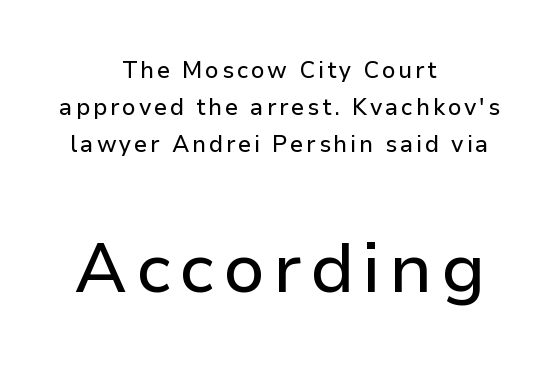
{"serif": "no", "italic": "no", "width": "normal", "stroke_contrast": "low", "x_height": "medium", "monospaced": "no", "underline": "no", "align": "center", "line_spacing": "normal", "line_spacing_ratio": 1.61, "larger_block": "second", "size_ratio": 3.04, "glyph_px": 70}
